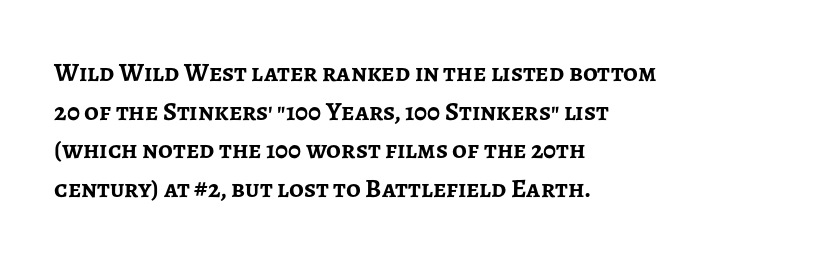
Leading: standard. Glyph-to-glyph distance matches everyday printed text. The face used here has the dense, thick strokes of a bold. These lines stack with their left ends in a neat column.
